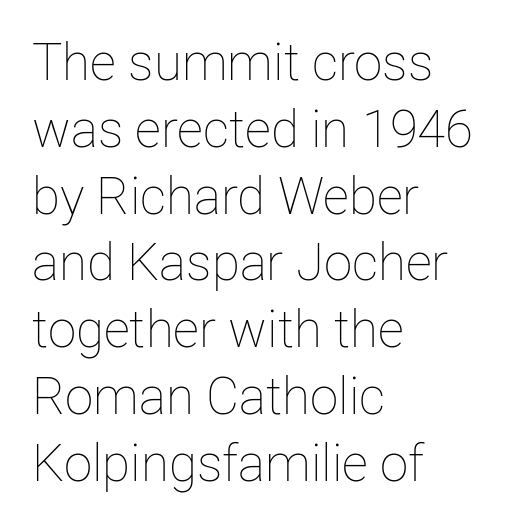
Q: Is the text bold? A: No.
Q: Is the text italic (slanted)? A: No, it is upright.
Q: Is the text underlined? A: No.
Q: How is the paragraph aligned? A: Left-aligned.
Q: Is the spacing between letters normal or unusually wide? A: Normal.
Q: Is the spacing between lines tight, normal or loose? A: Normal.
Q: Width (condensed, normal, or wide)? A: Normal.
Q: Stroke contrast? A: Low.
Q: x-height? A: Medium.
Q: Monospaced? A: No.
